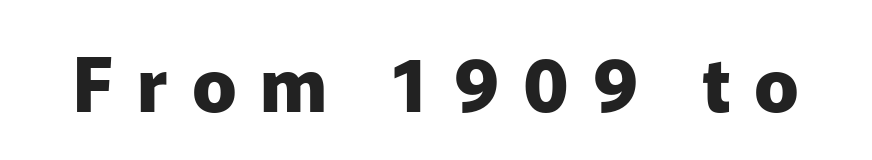
Quick note: underline off. The rendering uses natural spacing where letterforms have individual widths. These lines carry a lot of weight — the face is fully bold. This sample uses a sans-serif face.
